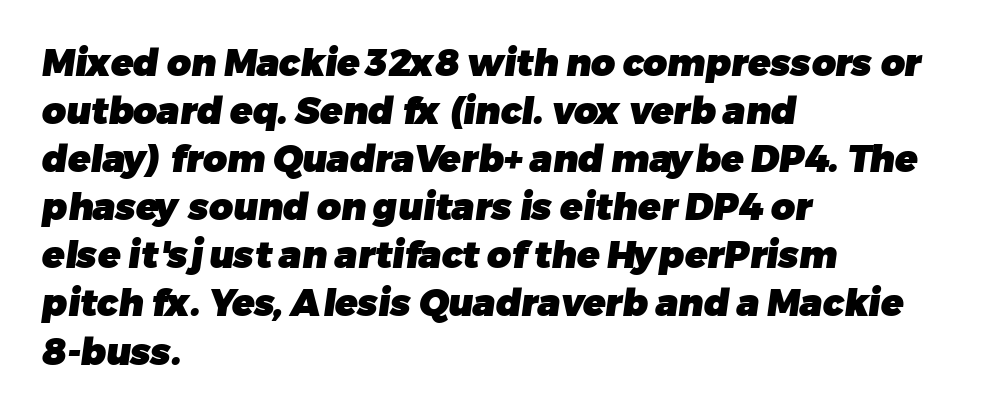
Q: Is the text bold? A: Yes.
Q: Is the typeface a serif or a sans-serif typeface? A: Sans-serif.
Q: Is the text underlined? A: No.
Q: How is the paragraph aligned? A: Left-aligned.
Q: Is the spacing between letters normal or unusually wide? A: Normal.
Q: Is the spacing between lines tight, normal or loose? A: Normal.
Q: Width (condensed, normal, or wide)? A: Normal.
Q: Stroke contrast? A: Low.
Q: x-height? A: Medium.
Q: Monospaced? A: No.
